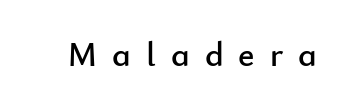
{"serif": "no", "italic": "no", "width": "normal", "stroke_contrast": "low", "x_height": "small", "monospaced": "no", "underline": "no", "letter_spacing": "wide", "letter_spacing_em": 0.43, "glyph_px": 35}
